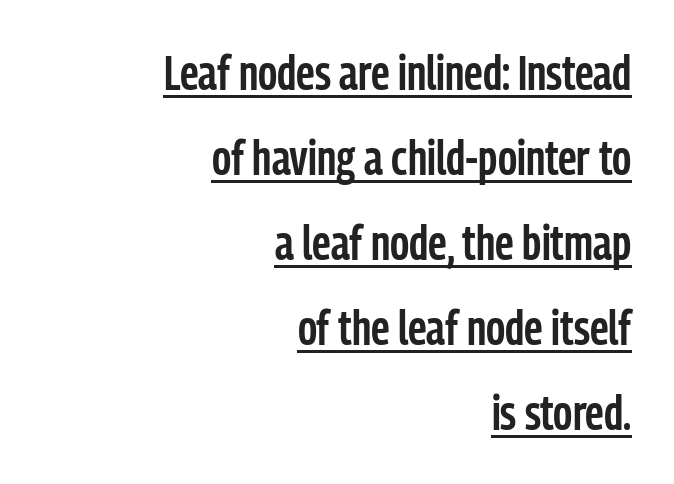
{"serif": "no", "italic": "no", "bold": "semi", "weight": "semibold", "width": "condensed", "stroke_contrast": "low", "x_height": "medium", "monospaced": "no", "underline": "yes", "align": "right", "line_spacing_ratio": 1.77, "letter_spacing": "normal", "letter_spacing_em": 0.0, "glyph_px": 48}
